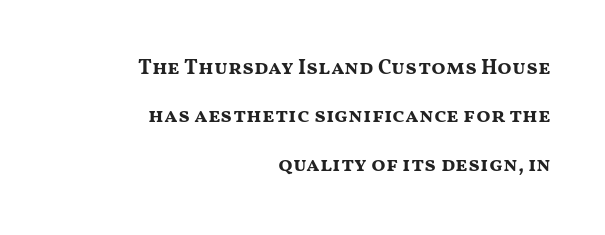
A clean baseline with only descenders dipping below it. Thick stems and heavy bowls — unmistakably bold. Compared with typical paragraphs, the rows here are farther apart. All the whitespace from short lines collects on the left.
